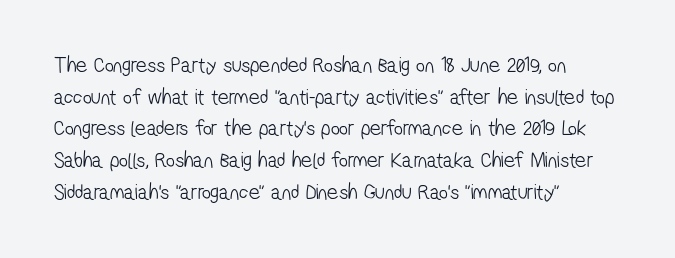
Q: Is the text bold? A: No.
Q: Is the text underlined? A: No.
Q: How is the paragraph aligned? A: Left-aligned.
Q: Is the spacing between letters normal or unusually wide? A: Normal.
Q: Is the spacing between lines tight, normal or loose? A: Normal.
